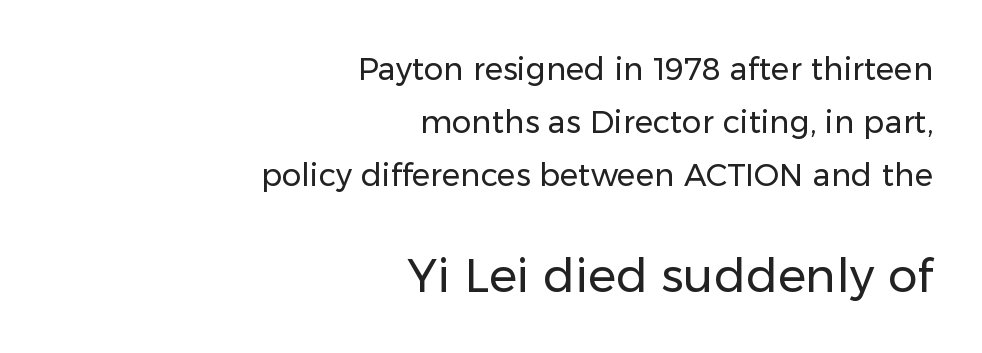
{"serif": "no", "italic": "no", "bold": "no", "weight": "regular", "width": "normal", "stroke_contrast": "low", "x_height": "medium", "monospaced": "no", "underline": "no", "align": "right", "line_spacing_ratio": 1.71, "letter_spacing": "normal", "letter_spacing_em": 0.0, "larger_block": "second", "size_ratio": 1.52, "glyph_px": 47}
